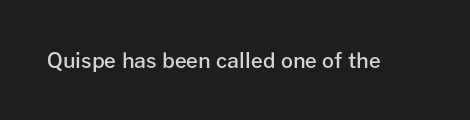
The image shows 21 px text type, upright; set normal letter spacing, not underlined.
